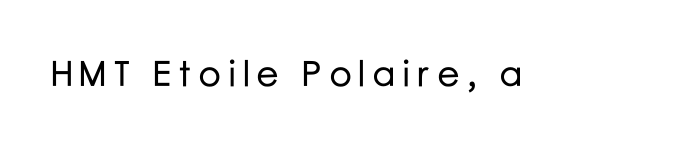
Looks like regular typesetting: each glyph gets only the width it needs. No word sits above an underline. The typography opts for an upright posture over an oblique one. To sum up the face: it is a sans, with no serifs.
